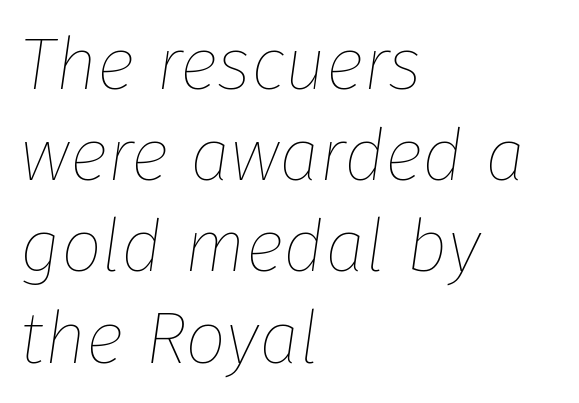
This rendering uses left alignment, leaving the right contour irregular. Regarding leading, the lines here are spaced in the standard way. Caption: standard tracking, unaltered. Do the characters align in a grid? No, the font is proportional. Compared with ordinary roman type, these characters are visibly tilted.
